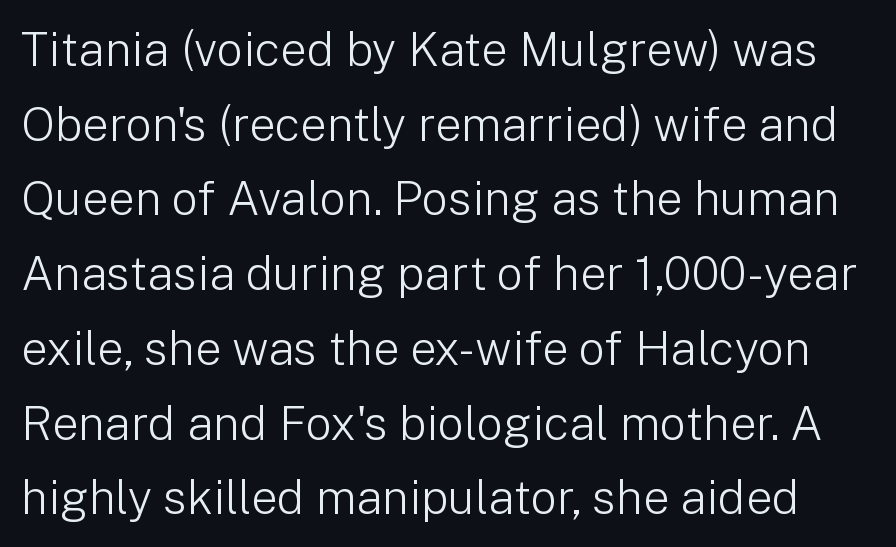
Words float on clear page, feet unadorned. Look at the tracking — it's just the regular setting, nothing added. The letters carry no serifs — their stems end cleanly without finishing strokes. The rendering uses natural spacing where letterforms have individual widths. Each new line begins a customary step beneath the previous one. The typeface has the unassuming heft of standard copy or less.
